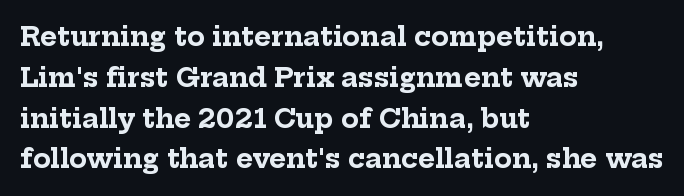
Q: Is the text bold? A: Yes.
Q: Is the text italic (slanted)? A: No, it is upright.
Q: Is the text underlined? A: No.
Q: How is the paragraph aligned? A: Left-aligned.
Q: Is the spacing between letters normal or unusually wide? A: Normal.
Q: Is the spacing between lines tight, normal or loose? A: Normal.
